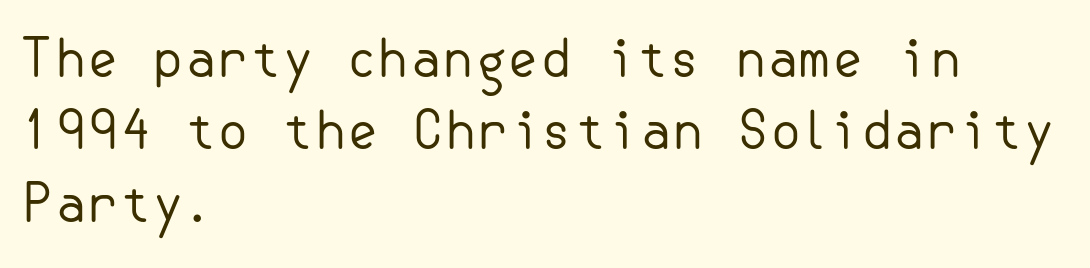
Every stem runs plumb, perpendicular to the baseline. Evenly set lines give the paragraph a standard silhouette. The space directly below the letters is spotless. A classic flush-left, rag-right setting is used for this passage.
